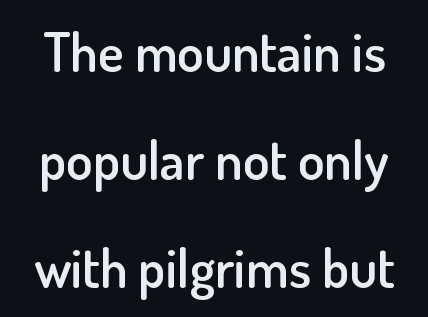
{"serif": "no", "italic": "no", "bold": "semi", "weight": "semibold", "width": "normal", "stroke_contrast": "low", "x_height": "small", "monospaced": "no", "underline": "no", "line_spacing": "loose", "line_spacing_ratio": 2.0, "letter_spacing": "normal", "letter_spacing_em": 0.0, "glyph_px": 54}
